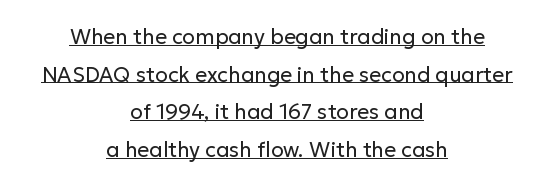
{"italic": "no", "bold": "no", "underline": "yes", "align": "center", "line_spacing_ratio": 1.79, "letter_spacing": "normal", "letter_spacing_em": 0.0, "glyph_px": 21}
